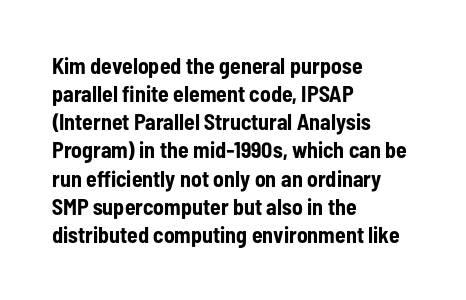
Q: Is the text bold? A: Yes.
Q: Is the text italic (slanted)? A: No, it is upright.
Q: Is the text underlined? A: No.
Q: How is the paragraph aligned? A: Left-aligned.
Q: Is the spacing between letters normal or unusually wide? A: Normal.
Q: Is the spacing between lines tight, normal or loose? A: Normal.
